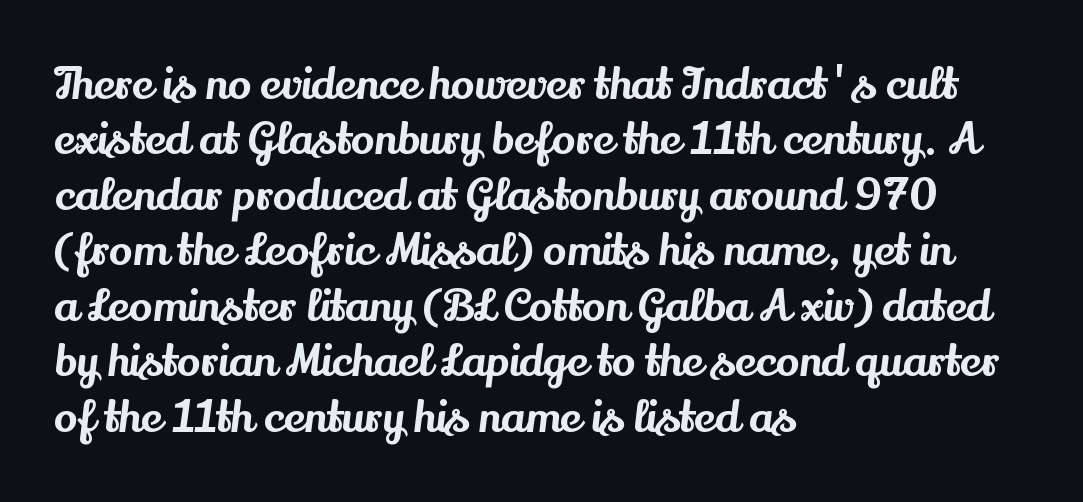
{"serif": "yes", "width": "normal", "stroke_contrast": "medium", "x_height": "small", "monospaced": "no", "underline": "no", "align": "left", "line_spacing": "normal", "line_spacing_ratio": 1.26, "letter_spacing": "normal", "letter_spacing_em": 0.0, "glyph_px": 44}
